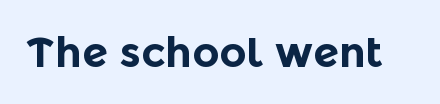
The image shows 42 px bold sans-serif type, upright; set normal letter spacing, not underlined; a medium x-height.
